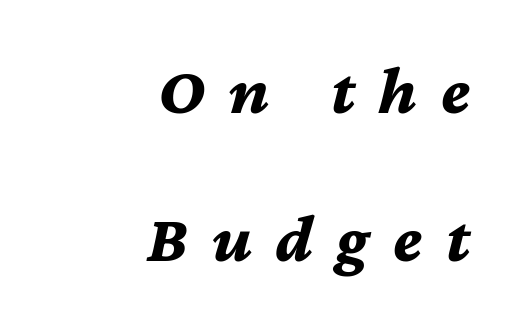
Unmarked baselines from the first word to the last. Yep, that's italic — everything's leaning. The rendering anchors every line to the right-hand side. The face used here has the dense, thick strokes of a bold. Each word looks stretched out because of the extra space between its letters.
